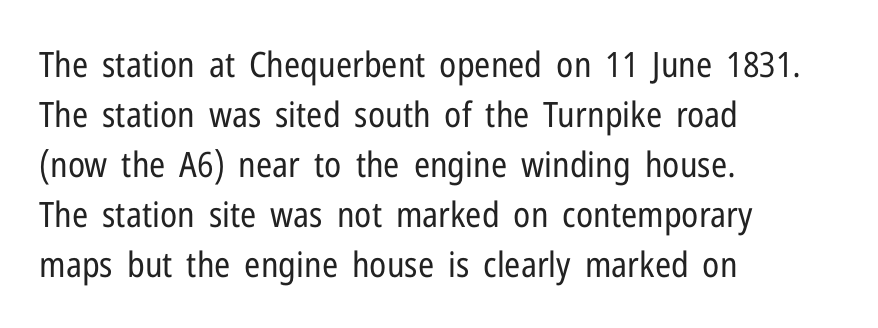
Q: Is the text bold? A: No.
Q: Is the text italic (slanted)? A: No, it is upright.
Q: Is the typeface a serif or a sans-serif typeface? A: Sans-serif.
Q: Is the text underlined? A: No.
Q: How is the paragraph aligned? A: Left-aligned.
Q: Is the spacing between letters normal or unusually wide? A: Normal.
Q: Is the spacing between lines tight, normal or loose? A: Normal.
Q: Width (condensed, normal, or wide)? A: Condensed.
Q: Stroke contrast? A: Low.
Q: x-height? A: Medium.
Q: Monospaced? A: No.
